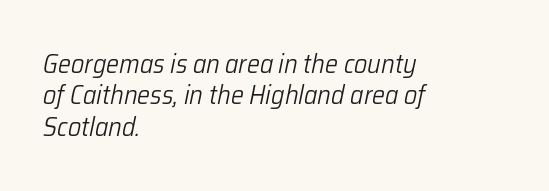
Q: Is the text bold? A: No.
Q: Is the text italic (slanted)? A: Yes, it leans right by about 12 degrees.
Q: Is the text underlined? A: No.
Q: How is the paragraph aligned? A: Left-aligned.
Q: Is the spacing between letters normal or unusually wide? A: Normal.
